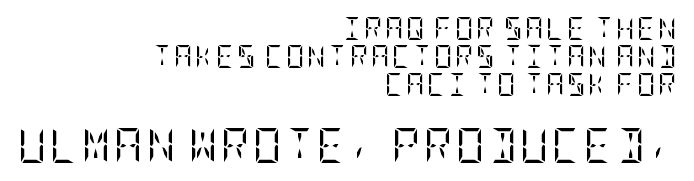
Block two is the big one; block one sits smaller above it. Casual observation: everything's shoved over to the right. Are there feet on the stems? There are — it's a serif. The font sits on the lighter half of the weight spectrum, regular included. The words here are not underlined. You can tell it's not italic because the verticals are truly vertical.
